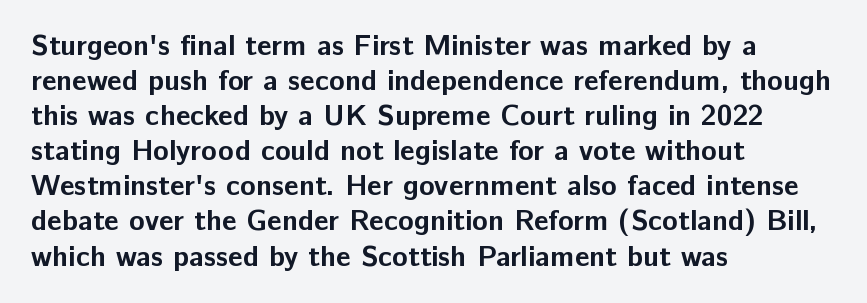
Rule under the text: the space is simply empty. Short and long lines alike share a common starting point at left. The glyphs in this specimen are sans serif. Plenty of ink on the page — the face is bold. The type is set solid horizontally, with unmodified tracking. The rendering uses natural spacing where letterforms have individual widths.
